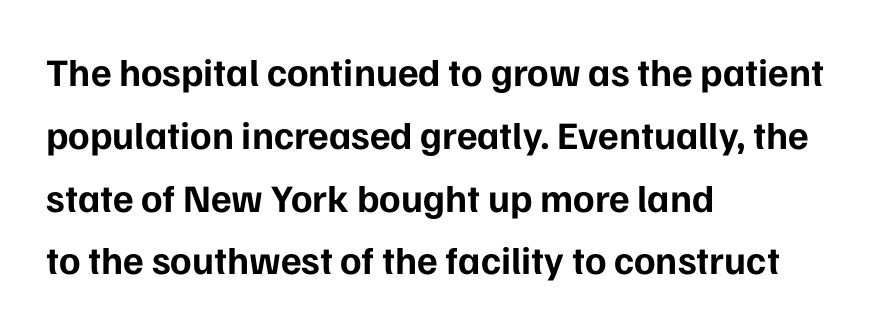
The image shows 39 px bold sans-serif type, upright; set left-aligned, normal line spacing (1.61x), normal letter spacing, not underlined; low stroke contrast and a medium x-height.
